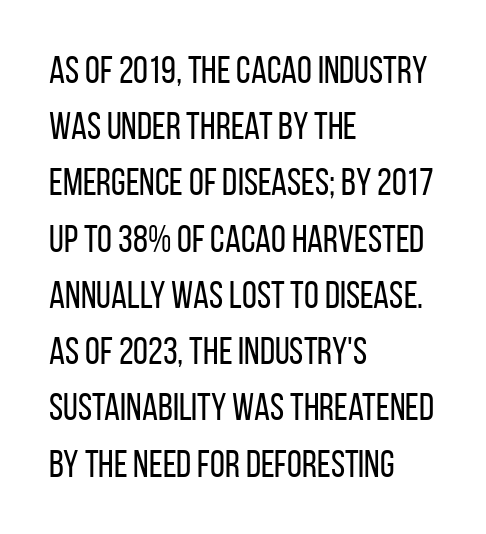
Letterform terminals end flat and unadorned throughout the passage. How are the letters spaced? Ordinarily, with no added tracking. Each letter keeps its own natural width here, so spacing adapts to shape. Each row of text sits above clean, open space. No chunkiness to these letters — they're not bold. Does the lettering tilt? It doesn't — this is upright.
